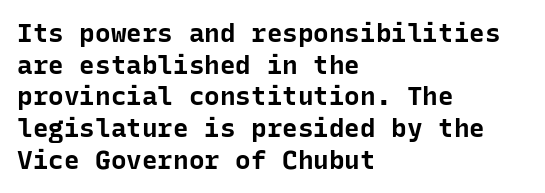
{"italic": "no", "bold": "yes", "underline": "no", "align": "left", "line_spacing_ratio": 1.22, "letter_spacing": "normal", "letter_spacing_em": 0.0, "glyph_px": 26}
